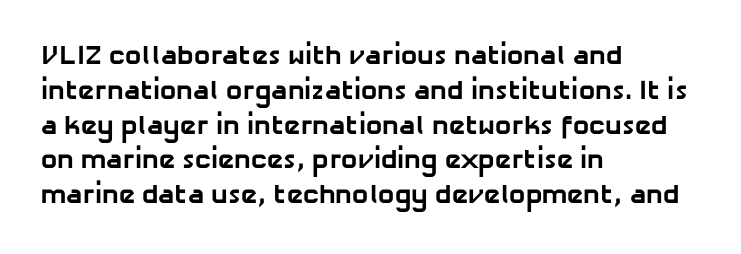
Q: Is the text bold? A: Yes.
Q: Is the text underlined? A: No.
Q: How is the paragraph aligned? A: Left-aligned.
Q: Is the spacing between letters normal or unusually wide? A: Normal.
Q: Is the spacing between lines tight, normal or loose? A: Normal.
